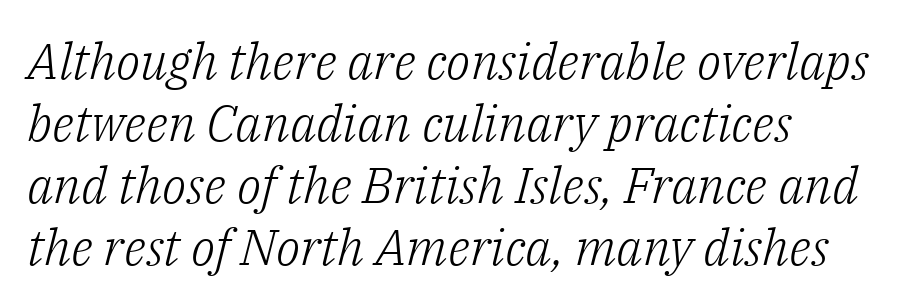
{"serif": "yes", "italic": "yes", "lean": "right", "slant_degrees": 14, "bold": "no", "weight": "light", "width": "normal", "stroke_contrast": "low", "x_height": "medium", "monospaced": "no", "underline": "no", "line_spacing_ratio": 1.24, "letter_spacing": "normal", "letter_spacing_em": 0.0, "glyph_px": 50}
